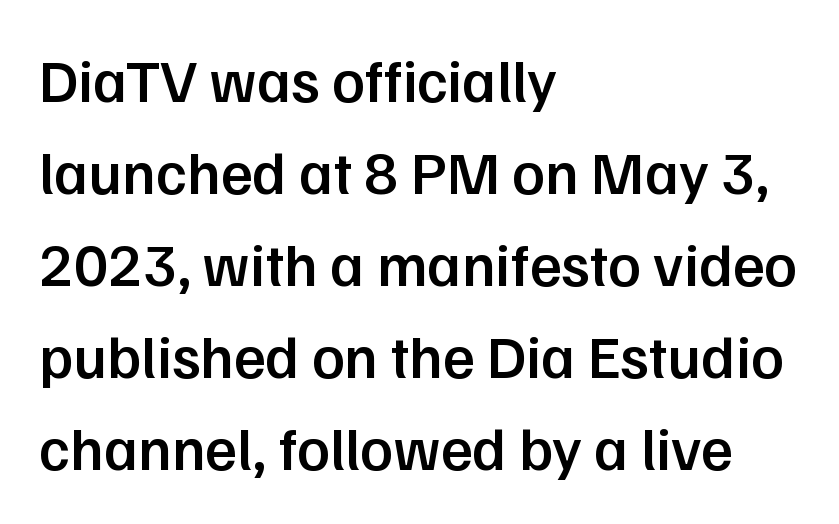
Each glyph is drawn with semibold strokes, heavier than normal yet not fully bold. A normal amount of white space separates one row of letters from the next. In terms of posture, this sample is upright. Think of a printed novel: that variable character pitch is what you see here. Nope, no serifs anywhere on these letters. The space beneath each line is pristine and unruled.
